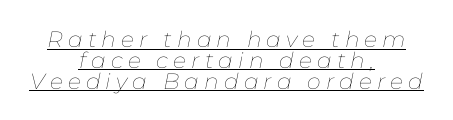
Q: Is the text bold? A: No.
Q: Is the text italic (slanted)? A: Yes, it leans right by about 11 degrees.
Q: Is the text underlined? A: Yes.
Q: How is the paragraph aligned? A: Centered.
Q: Is the spacing between letters normal or unusually wide? A: Unusually wide.
Q: Is the spacing between lines tight, normal or loose? A: Tight.
